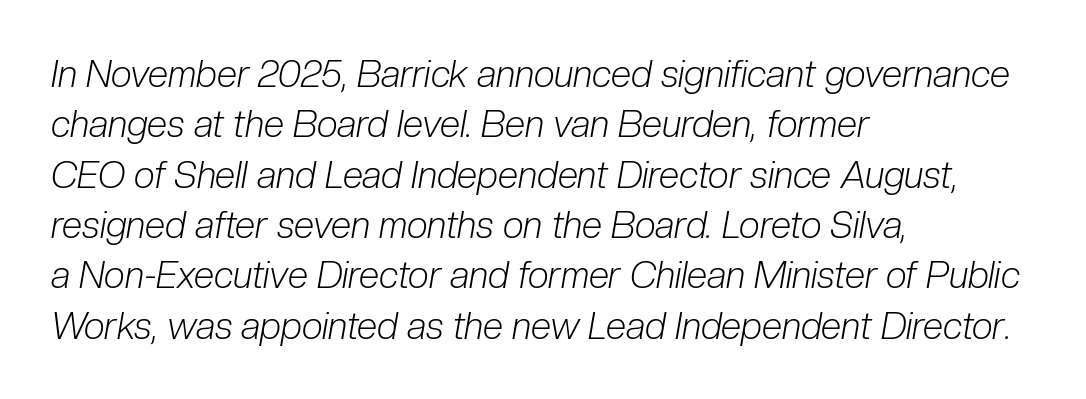
Q: Is the text bold? A: No.
Q: Is the text italic (slanted)? A: Yes, it leans right by about 10 degrees.
Q: Is the text underlined? A: No.
Q: How is the paragraph aligned? A: Left-aligned.
Q: Is the spacing between letters normal or unusually wide? A: Normal.
Q: Is the spacing between lines tight, normal or loose? A: Normal.
Q: Width (condensed, normal, or wide)? A: Condensed.
Q: Stroke contrast? A: Low.
Q: x-height? A: Medium.
Q: Monospaced? A: No.
